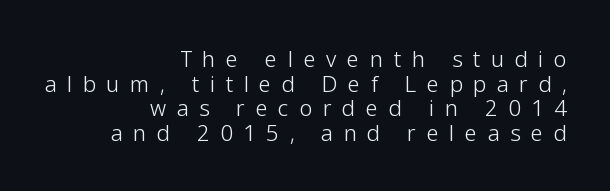
Q: Is the text bold? A: No.
Q: Is the text italic (slanted)? A: No, it is upright.
Q: Is the text underlined? A: No.
Q: How is the paragraph aligned? A: Right-aligned.
Q: Is the spacing between letters normal or unusually wide? A: Unusually wide.
Q: Is the spacing between lines tight, normal or loose? A: Tight.
